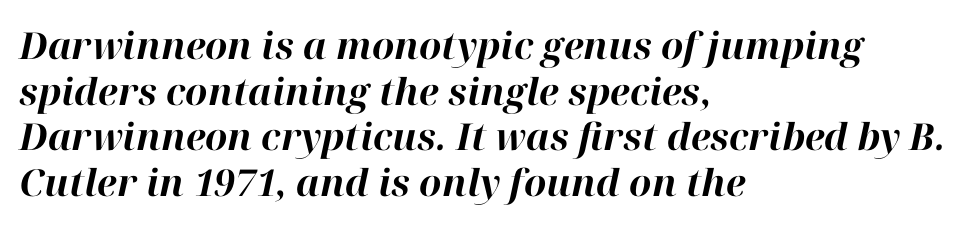
Q: Is the text bold? A: Yes.
Q: Is the text italic (slanted)? A: Yes, it leans right by about 12 degrees.
Q: Is the text underlined? A: No.
Q: How is the paragraph aligned? A: Left-aligned.
Q: Is the spacing between letters normal or unusually wide? A: Normal.
Q: Width (condensed, normal, or wide)? A: Normal.
Q: Stroke contrast? A: High.
Q: x-height? A: Medium.
Q: Monospaced? A: No.
